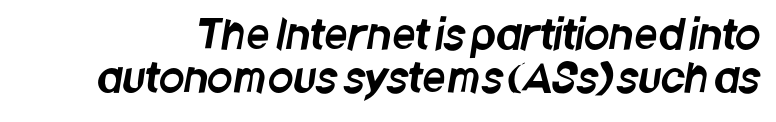
Serif or sans? Sans — the stroke terminals are bare. What's the leading like? Squeezed, with rows nearly overlapping. The horizontal fit of the characters is conventional and even. Note the varied advance widths — an 'i' is clearly narrower than an 'm'.
